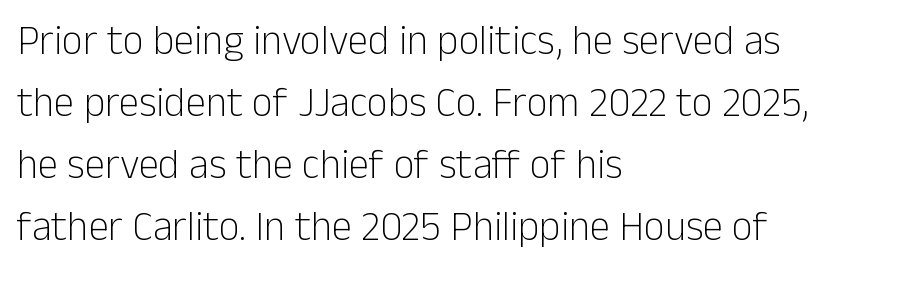
{"serif": "no", "italic": "no", "bold": "no", "weight": "light", "width": "normal", "stroke_contrast": "low", "x_height": "medium", "monospaced": "no", "underline": "no", "align": "left", "line_spacing": "normal", "line_spacing_ratio": 1.51, "letter_spacing": "normal", "letter_spacing_em": 0.0, "glyph_px": 41}
